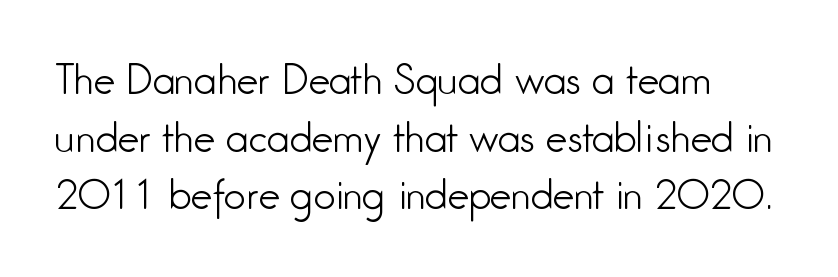
Q: Is the text bold? A: No.
Q: Is the text italic (slanted)? A: No, it is upright.
Q: Is the typeface a serif or a sans-serif typeface? A: Sans-serif.
Q: Is the text underlined? A: No.
Q: Is the spacing between letters normal or unusually wide? A: Normal.
Q: Is the spacing between lines tight, normal or loose? A: Normal.
Q: Width (condensed, normal, or wide)? A: Condensed.
Q: Stroke contrast? A: Low.
Q: x-height? A: Medium.
Q: Monospaced? A: No.
